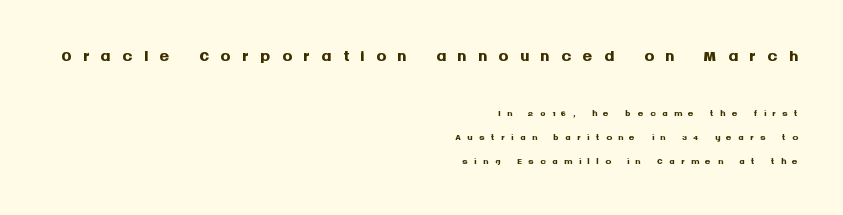
The image shows 25 px bold type, upright; set right-aligned, normal line spacing (1.69x), unusually wide letter spacing (+0.45 em), not underlined; the first (top) block is 1.79x larger.
